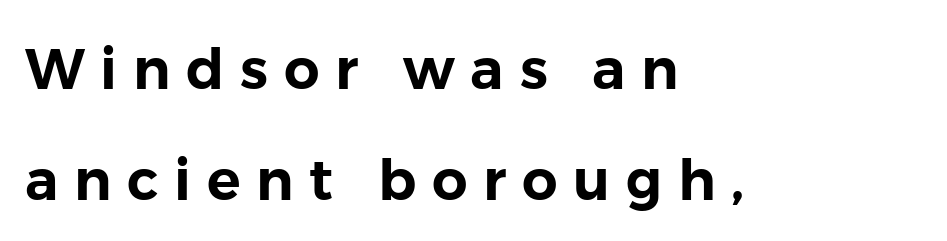
This rendering uses left alignment, leaving the right contour irregular. The type family on display is of the sans-serif kind. Summary of vertical rhythm: relaxed, with wide interline spacing. Each word looks stretched out because of the extra space between its letters. Bare-footed words on every line. Posture: straight, roman, zero tilt.
